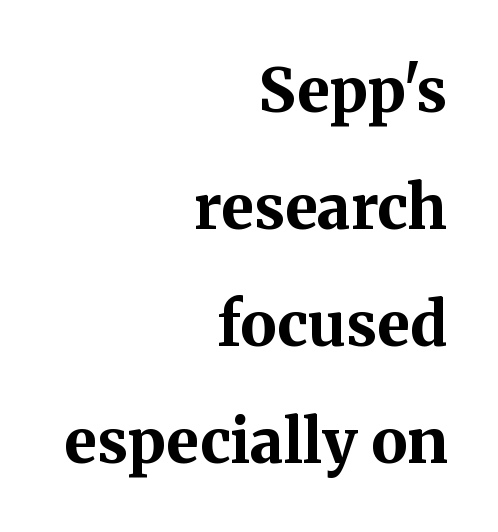
The image shows 61 px bold serif type, upright; set right-aligned, loose line spacing (1.92x), normal letter spacing, not underlined; medium stroke contrast and a medium x-height.
